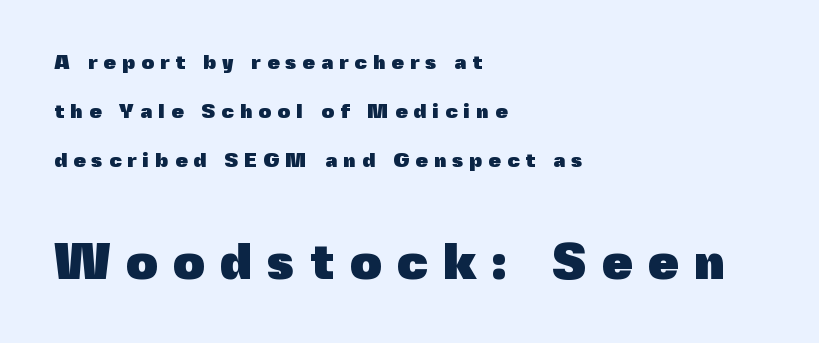
{"serif": "no", "italic": "no", "bold": "yes", "weight": "heavy", "width": "normal", "x_height": "medium", "monospaced": "no", "underline": "no", "align": "left", "line_spacing": "loose", "line_spacing_ratio": 2.45, "letter_spacing": "wide", "letter_spacing_em": 0.3, "larger_block": "second", "size_ratio": 2.5, "glyph_px": 50}
